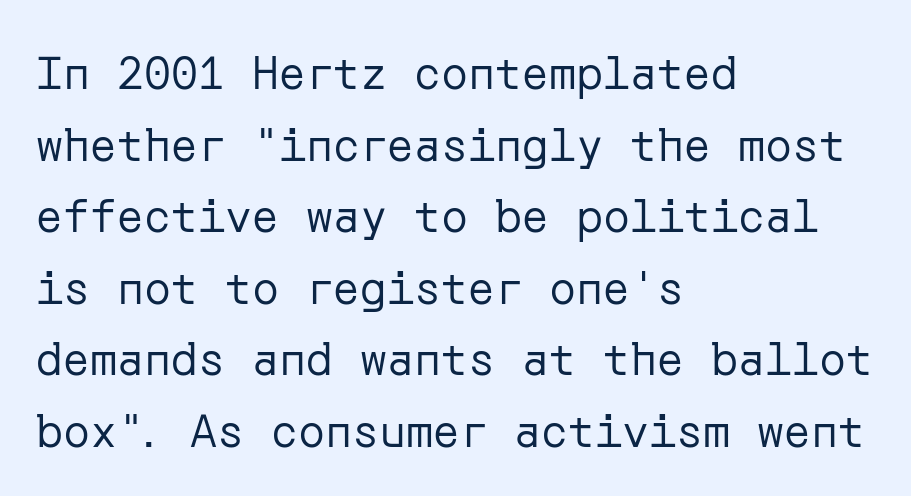
Q: Is the text bold? A: No.
Q: Is the text italic (slanted)? A: No, it is upright.
Q: Is the typeface a serif or a sans-serif typeface? A: Sans-serif.
Q: Is the text underlined? A: No.
Q: How is the paragraph aligned? A: Left-aligned.
Q: Is the spacing between letters normal or unusually wide? A: Normal.
Q: Is the spacing between lines tight, normal or loose? A: Normal.
Q: Width (condensed, normal, or wide)? A: Normal.
Q: Stroke contrast? A: Low.
Q: x-height? A: Medium.
